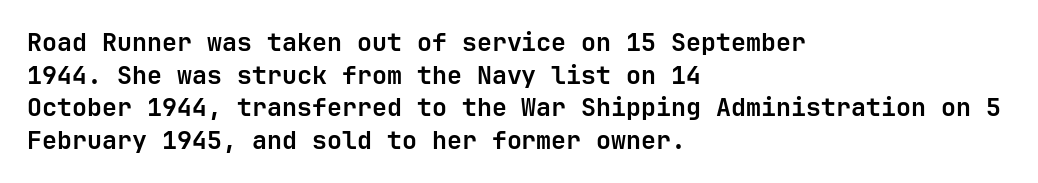
You could call the tracking neutral — neither tight nor loose. Ordinary non-slanted type is in use. Heavy, bold letterforms. Does the copy run flush right? No — it runs flush left. Regular leading.
